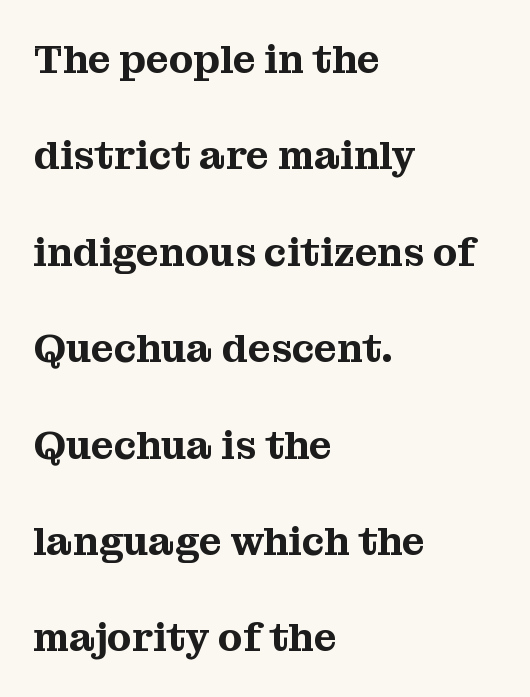
Q: Is the text italic (slanted)? A: No, it is upright.
Q: Is the typeface a serif or a sans-serif typeface? A: Serif.
Q: Is the text underlined? A: No.
Q: How is the paragraph aligned? A: Left-aligned.
Q: Is the spacing between letters normal or unusually wide? A: Normal.
Q: Is the spacing between lines tight, normal or loose? A: Loose.
Q: Width (condensed, normal, or wide)? A: Normal.
Q: Stroke contrast? A: Medium.
Q: x-height? A: Medium.
Q: Monospaced? A: No.
